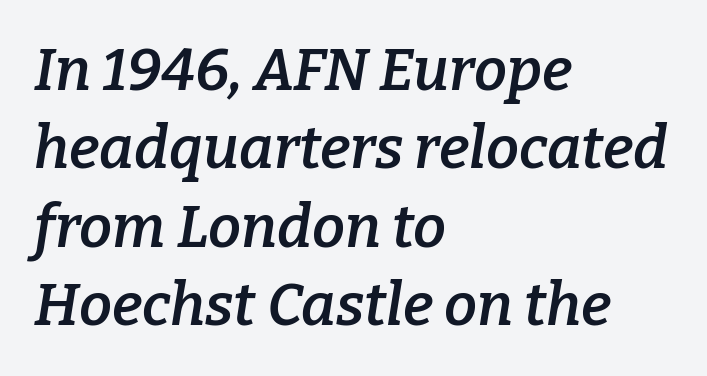
Check under the words: just untouched page. Is the letter spacing exaggerated? No — it looks like the ordinary default. You can tell it's italic because the verticals aren't actually vertical. Each letter keeps its own natural width here, so spacing adapts to shape. Notice how the passage keeps a crisp vertical edge on the left only. Typesetter's note: demi weight, one step under bold.
